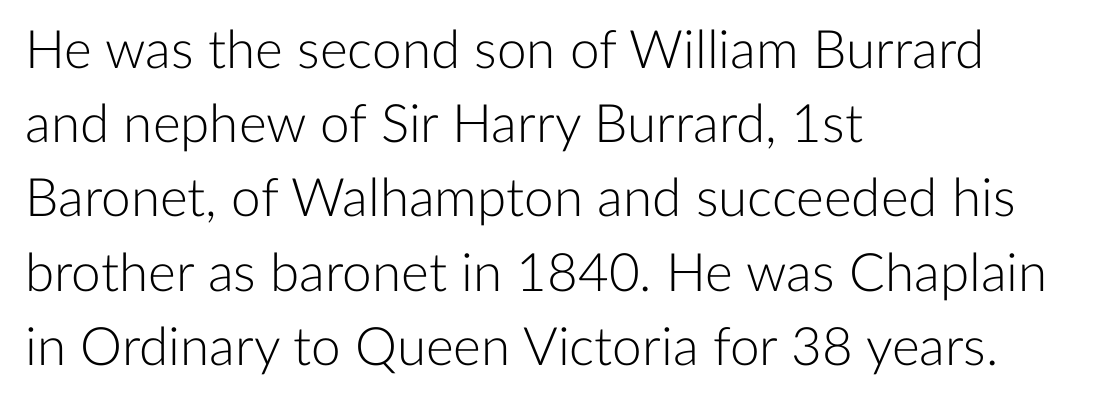
{"serif": "no", "italic": "no", "bold": "no", "weight": "light", "width": "normal", "stroke_contrast": "low", "x_height": "medium", "monospaced": "no", "underline": "no", "align": "left", "line_spacing": "normal", "line_spacing_ratio": 1.4, "letter_spacing": "normal", "letter_spacing_em": 0.0, "glyph_px": 53}
